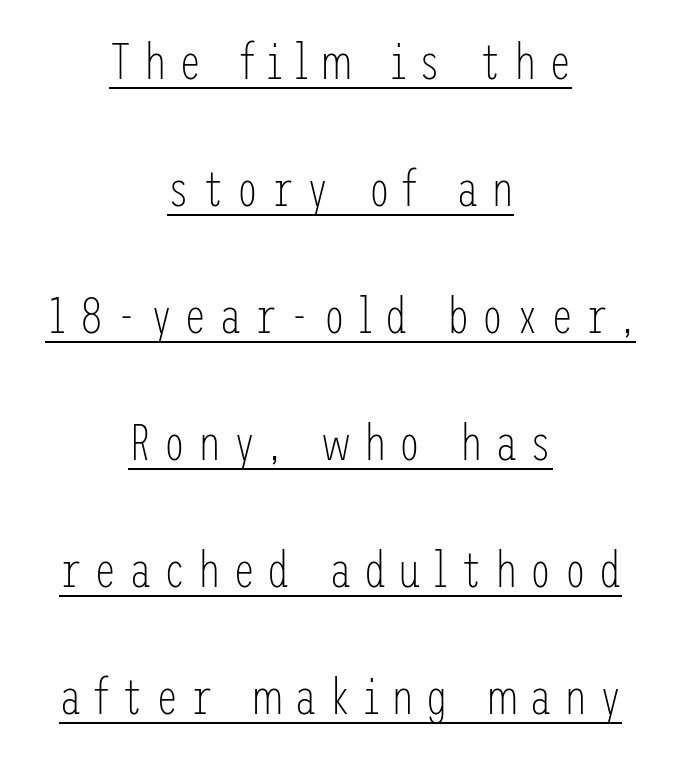
Q: Is the text bold? A: No.
Q: Is the text italic (slanted)? A: No, it is upright.
Q: Is the typeface a serif or a sans-serif typeface? A: Sans-serif.
Q: Is the text underlined? A: Yes.
Q: How is the paragraph aligned? A: Centered.
Q: Is the spacing between letters normal or unusually wide? A: Unusually wide.
Q: Is the spacing between lines tight, normal or loose? A: Loose.
Q: Width (condensed, normal, or wide)? A: Condensed.
Q: Stroke contrast? A: Low.
Q: x-height? A: Medium.
